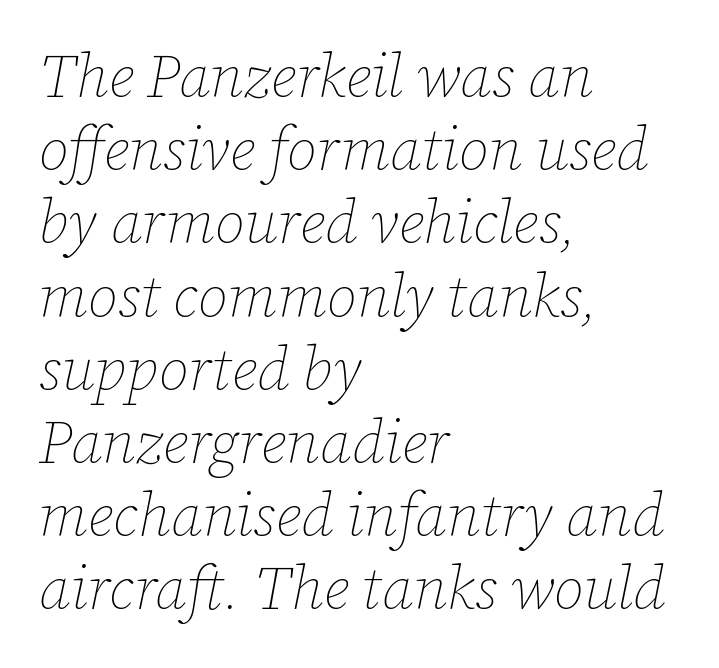
{"italic": "yes", "lean": "right", "slant_degrees": 12, "bold": "no", "weight": "thin", "width": "normal", "stroke_contrast": "low", "x_height": "medium", "monospaced": "no", "underline": "no", "align": "left", "line_spacing_ratio": 1.22, "letter_spacing": "normal", "letter_spacing_em": 0.0, "glyph_px": 60}
